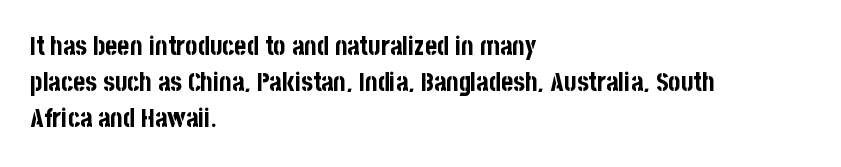
Clear beneath every line of the passage. The typography opts for an upright posture over an oblique one. Evenly set lines give the paragraph a standard silhouette. Standard letterfit; no display-style spreading of the glyphs. The compositor pushed each line to the left boundary.
